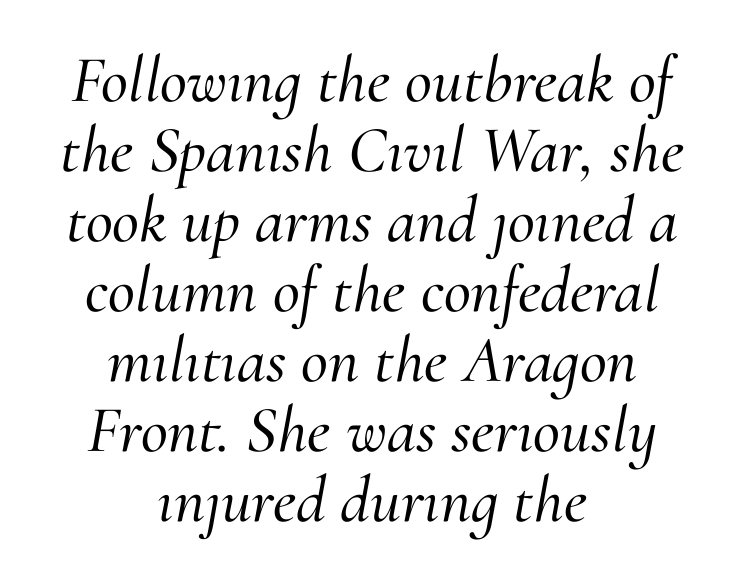
{"serif": "yes", "italic": "yes", "lean": "right", "slant_degrees": 10, "width": "normal", "stroke_contrast": "medium", "x_height": "small", "monospaced": "no", "underline": "no", "align": "center", "line_spacing": "tight", "line_spacing_ratio": 1.06, "letter_spacing": "normal", "letter_spacing_em": 0.0, "glyph_px": 66}
